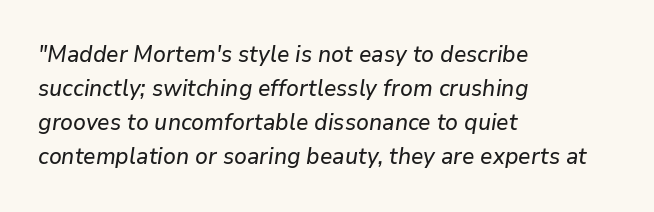
Q: Is the text italic (slanted)? A: Yes, it leans right by about 9 degrees.
Q: Is the text underlined? A: No.
Q: How is the paragraph aligned? A: Left-aligned.
Q: Is the spacing between letters normal or unusually wide? A: Normal.
Q: Is the spacing between lines tight, normal or loose? A: Normal.
